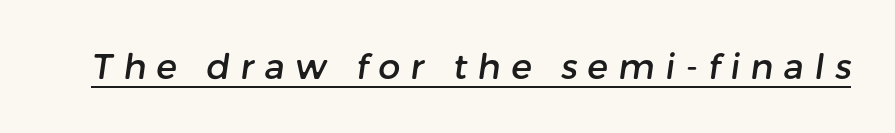
{"serif": "no", "width": "normal", "stroke_contrast": "low", "x_height": "medium", "monospaced": "no", "underline": "yes", "letter_spacing": "wide", "letter_spacing_em": 0.29, "glyph_px": 35}
